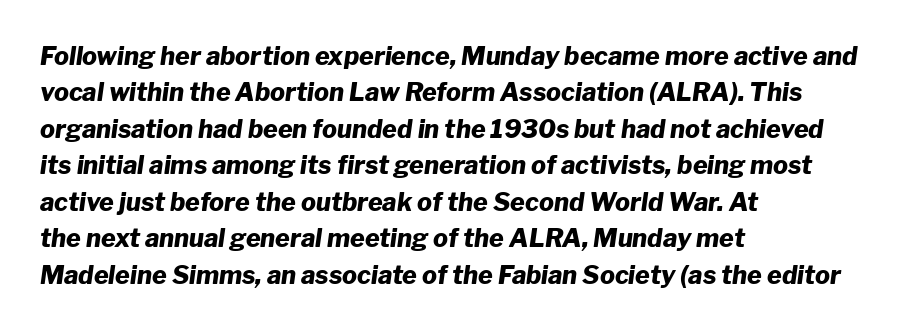
Q: Is the text bold? A: Yes.
Q: Is the text italic (slanted)? A: Yes, it leans right by about 8 degrees.
Q: Is the text underlined? A: No.
Q: How is the paragraph aligned? A: Left-aligned.
Q: Is the spacing between letters normal or unusually wide? A: Normal.
Q: Is the spacing between lines tight, normal or loose? A: Normal.
